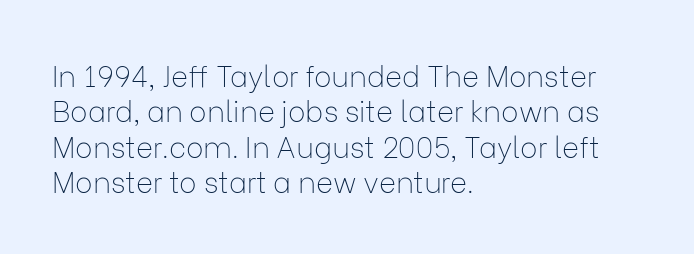
The image shows 29 px thin sans-serif type, upright; set left-aligned, line spacing 1.22x, normal letter spacing, not underlined; low stroke contrast and a medium x-height.
